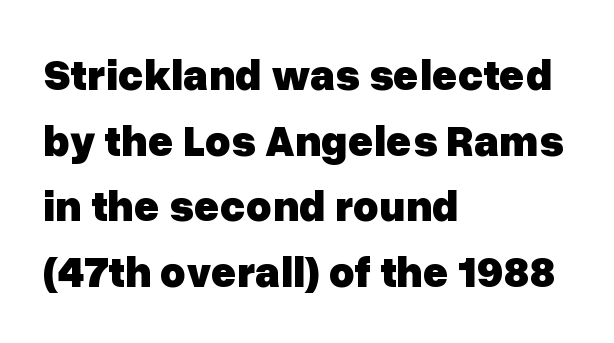
The image shows 44 px heavy sans-serif type, upright; set left-aligned, normal line spacing (1.49x), normal letter spacing, not underlined; low stroke contrast and a medium x-height.
